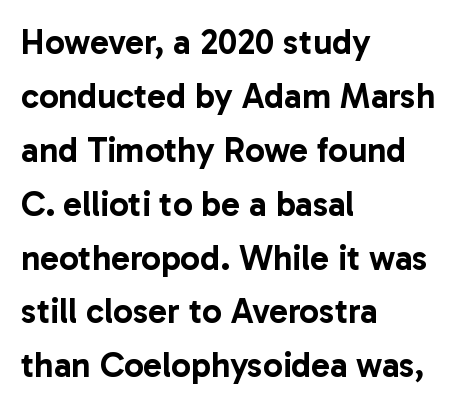
{"serif": "no", "italic": "no", "width": "normal", "stroke_contrast": "low", "x_height": "medium", "monospaced": "no", "underline": "no", "align": "left", "line_spacing": "normal", "line_spacing_ratio": 1.54, "letter_spacing": "normal", "letter_spacing_em": 0.0, "glyph_px": 35}
